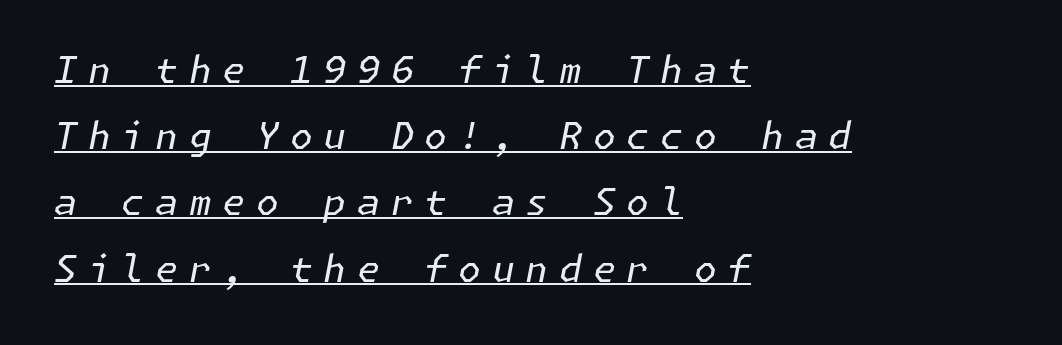
Q: Is the text bold? A: No.
Q: Is the text italic (slanted)? A: Yes, it leans right by about 11 degrees.
Q: Is the text underlined? A: Yes.
Q: How is the paragraph aligned? A: Left-aligned.
Q: Is the spacing between letters normal or unusually wide? A: Unusually wide.
Q: Width (condensed, normal, or wide)? A: Normal.
Q: Stroke contrast? A: Low.
Q: x-height? A: Medium.
